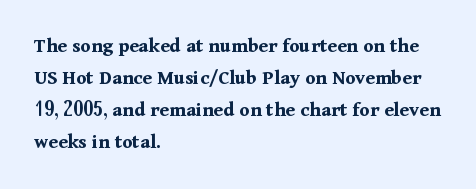
The image shows 21 px bold type, upright; set left-aligned, normal line spacing (1.52x), normal letter spacing, not underlined.
